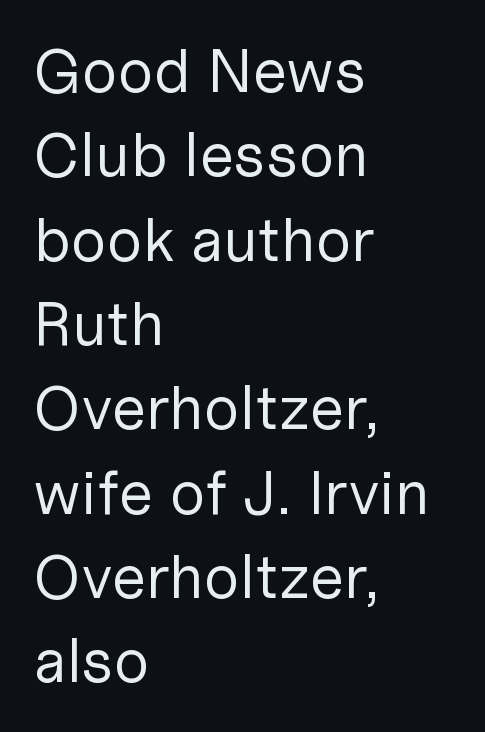
{"serif": "no", "italic": "no", "bold": "no", "weight": "regular", "width": "normal", "stroke_contrast": "low", "x_height": "medium", "monospaced": "no", "underline": "no", "align": "left", "line_spacing": "normal", "line_spacing_ratio": 1.36, "letter_spacing": "normal", "letter_spacing_em": 0.0, "glyph_px": 62}
